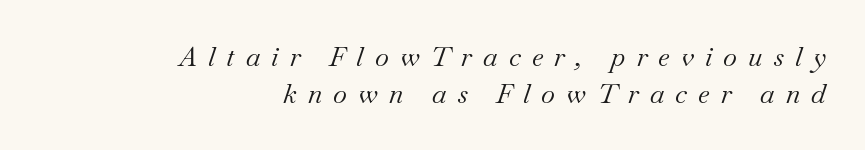
{"italic": "yes", "lean": "right", "slant_degrees": 18, "bold": "no", "underline": "no", "align": "right", "line_spacing": "normal", "line_spacing_ratio": 1.37, "letter_spacing": "wide", "letter_spacing_em": 0.41, "glyph_px": 27}
